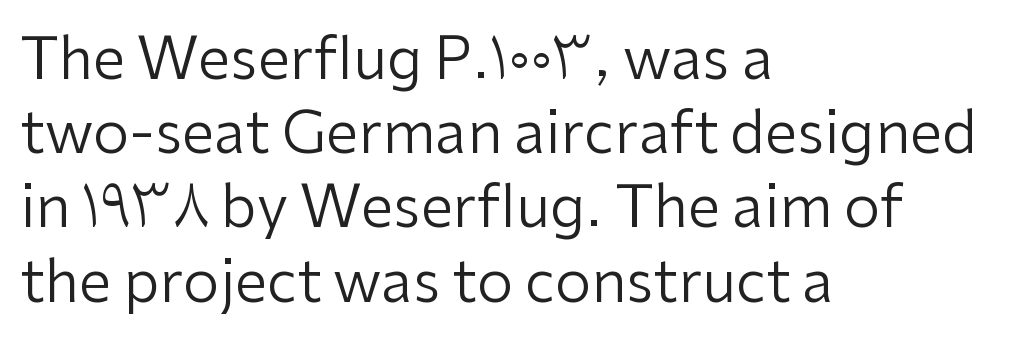
Q: Is the text bold? A: No.
Q: Is the text italic (slanted)? A: No, it is upright.
Q: Is the typeface a serif or a sans-serif typeface? A: Sans-serif.
Q: Is the text underlined? A: No.
Q: How is the paragraph aligned? A: Left-aligned.
Q: Is the spacing between letters normal or unusually wide? A: Normal.
Q: Is the spacing between lines tight, normal or loose? A: Normal.
Q: Width (condensed, normal, or wide)? A: Normal.
Q: Stroke contrast? A: Low.
Q: x-height? A: Medium.
Q: Monospaced? A: No.
